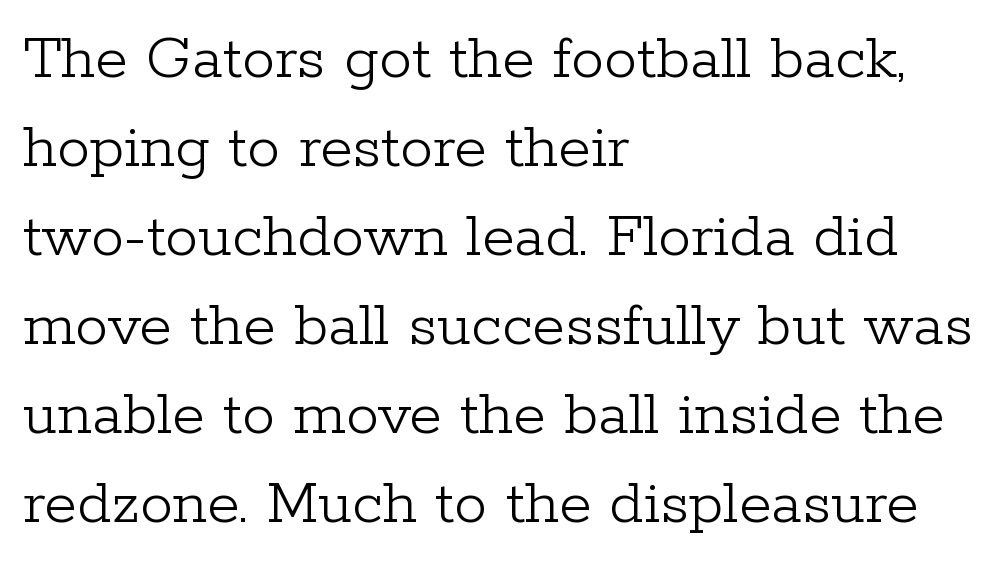
{"serif": "yes", "italic": "no", "bold": "no", "weight": "light", "width": "normal", "stroke_contrast": "low", "x_height": "medium", "monospaced": "no", "underline": "no", "align": "left", "line_spacing": "normal", "line_spacing_ratio": 1.35, "letter_spacing": "normal", "letter_spacing_em": 0.0, "glyph_px": 66}
